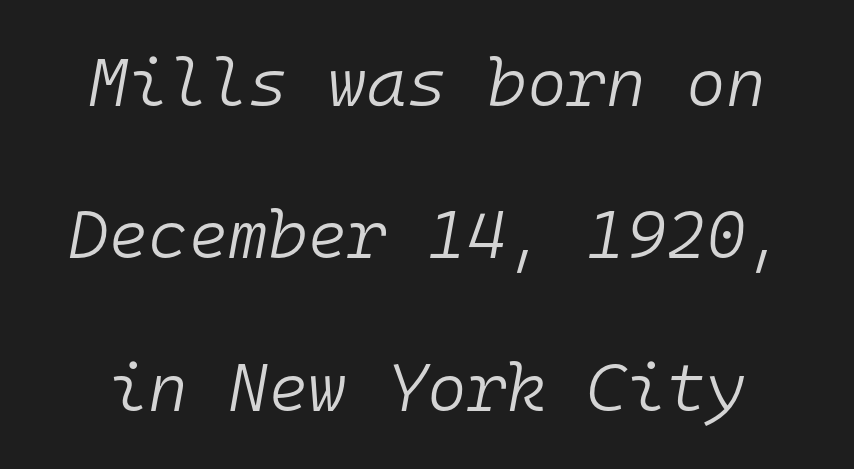
{"italic": "yes", "lean": "right", "slant_degrees": 10, "bold": "no", "weight": "light", "width": "normal", "stroke_contrast": "low", "x_height": "medium", "monospaced": "yes", "underline": "no", "line_spacing": "loose", "line_spacing_ratio": 2.24, "letter_spacing": "normal", "letter_spacing_em": 0.0, "glyph_px": 68}
